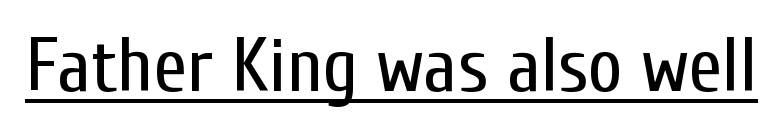
{"serif": "no", "italic": "no", "bold": "no", "weight": "regular", "width": "condensed", "stroke_contrast": "low", "x_height": "medium", "monospaced": "no", "underline": "yes", "letter_spacing": "normal", "letter_spacing_em": 0.0, "glyph_px": 76}
